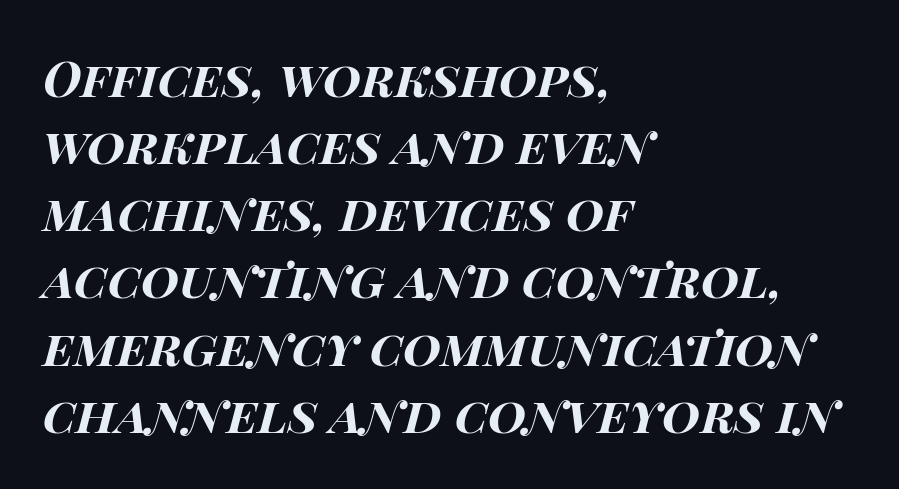
The image shows 49 px bold, wide type, italic (leaning right); set left-aligned, normal line spacing (1.37x), normal letter spacing, not underlined; high stroke contrast and a large x-height.
